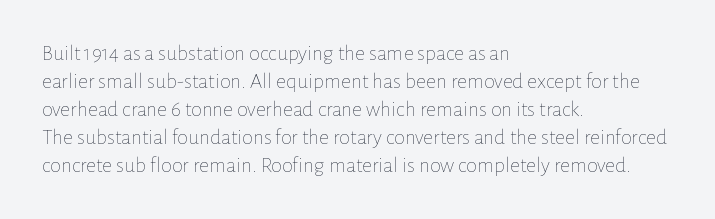
The image shows 22 px text type, upright; set left-aligned, normal line spacing (1.27x), normal letter spacing, not underlined.
